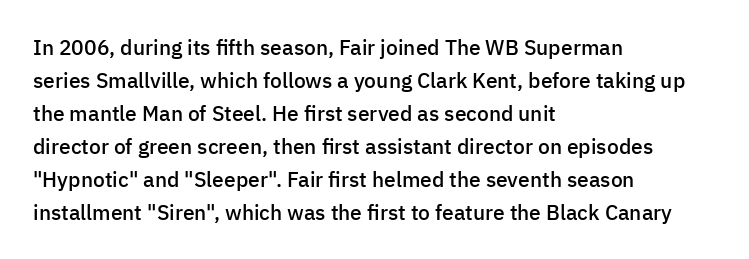
You could call the tracking neutral — neither tight nor loose. Which margin do the lines hug? The left one — the right edge is uneven. Regarding leading, the lines here are spaced in the standard way. Does the weight exceed regular? Yes, but only to semibold. The glyphs are unaccompanied by any horizontal stroke below them.
